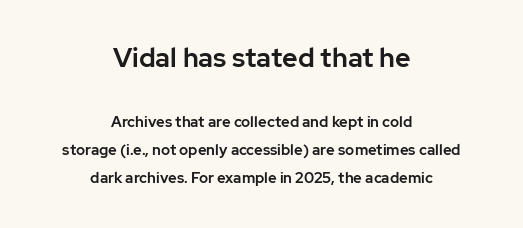
{"italic": "no", "underline": "no", "align": "center", "line_spacing_ratio": 1.87, "letter_spacing": "normal", "letter_spacing_em": 0.0, "larger_block": "first", "size_ratio": 1.8, "glyph_px": 27}
